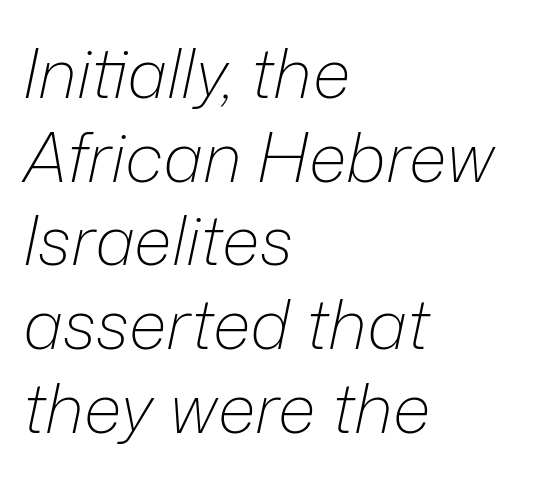
The image shows 68 px light type, italic (leaning right); set left-aligned, line spacing 1.23x, normal letter spacing, not underlined; low stroke contrast and a medium x-height.
